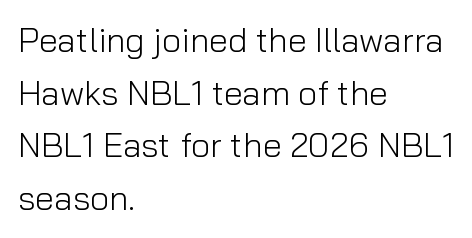
{"serif": "no", "italic": "no", "bold": "no", "weight": "light", "width": "normal", "stroke_contrast": "low", "x_height": "medium", "monospaced": "no", "underline": "no", "align": "left", "line_spacing": "normal", "line_spacing_ratio": 1.55, "letter_spacing": "normal", "letter_spacing_em": 0.0, "glyph_px": 34}
